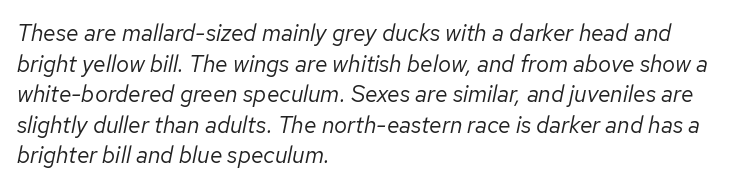
How would I describe the line gaps? Plain and ordinary. Line beginnings align vertically; line endings do not. Designer's note — italics engaged. A clean baseline with only descenders dipping below it. This rendering leaves character spacing at its baseline value.
